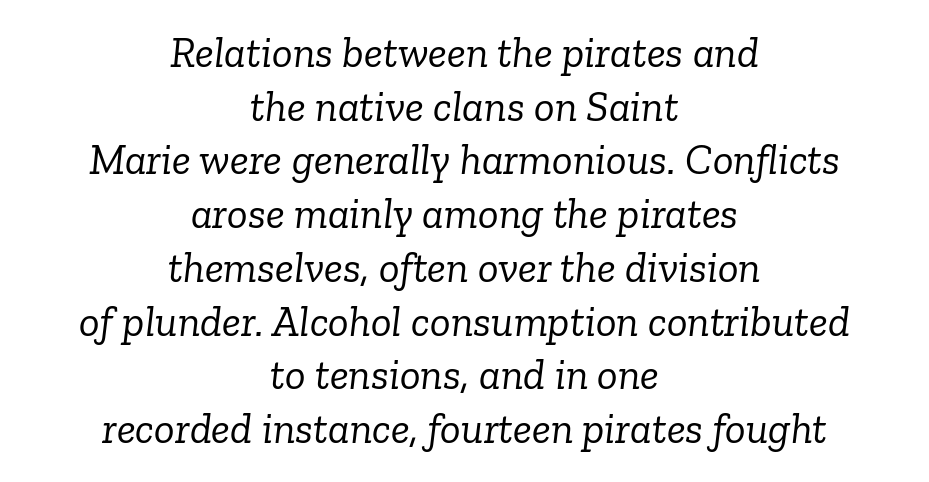
Descender tails drop into unmarked territory. The letters sit at their default tracking, neither squeezed nor spread. Is this a fixed-width face? No — the glyphs have proportional, varying widths. When letters slant like this, we call the style italic.
